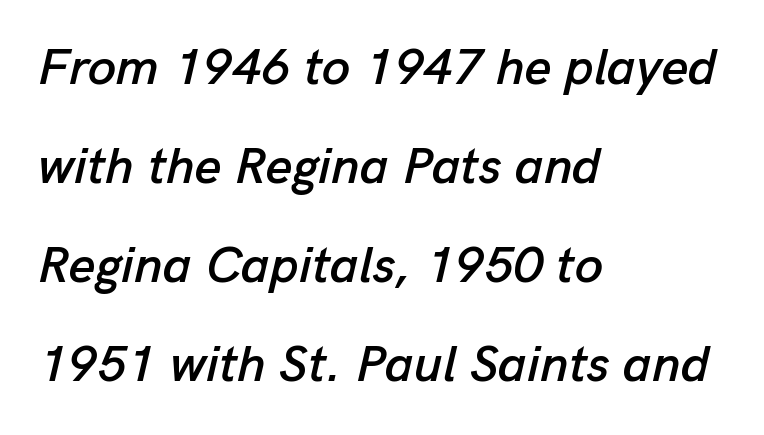
{"italic": "yes", "lean": "right", "slant_degrees": 13, "width": "normal", "stroke_contrast": "low", "x_height": "medium", "monospaced": "no", "underline": "no", "align": "left", "line_spacing": "loose", "line_spacing_ratio": 1.94, "letter_spacing": "normal", "letter_spacing_em": 0.0, "glyph_px": 51}
